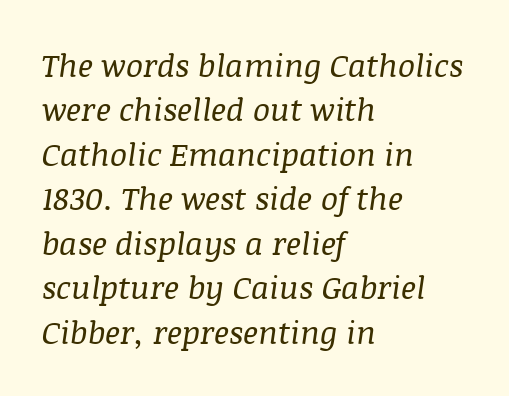
{"serif": "yes", "italic": "yes", "lean": "right", "slant_degrees": 8, "bold": "no", "weight": "regular", "width": "normal", "stroke_contrast": "medium", "x_height": "large", "monospaced": "no", "underline": "no", "align": "left", "line_spacing": "normal", "line_spacing_ratio": 1.39, "letter_spacing": "normal", "letter_spacing_em": 0.0, "glyph_px": 32}
